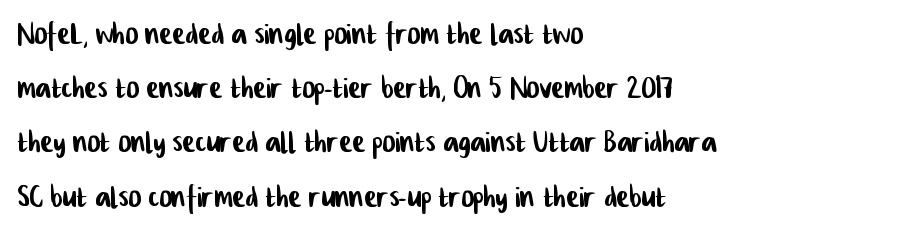
Q: Is the typeface a serif or a sans-serif typeface? A: Sans-serif.
Q: Is the text underlined? A: No.
Q: How is the paragraph aligned? A: Left-aligned.
Q: Is the spacing between letters normal or unusually wide? A: Normal.
Q: Is the spacing between lines tight, normal or loose? A: Normal.
Q: Width (condensed, normal, or wide)? A: Condensed.
Q: Stroke contrast? A: Low.
Q: x-height? A: Medium.
Q: Monospaced? A: No.
